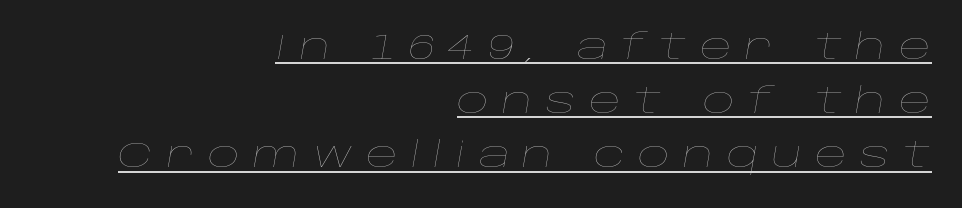
Is the type heavy? It reads as light-to-regular instead. The block of text has a typical density, with ordinary space between rows. Yep, that's italic — everything's leaning. Is this a fixed-width face? No — the glyphs have proportional, varying widths. The rendering inserts visible extra space after every character. A student would call this right alignment; a typographer would say flush right, rag left.
